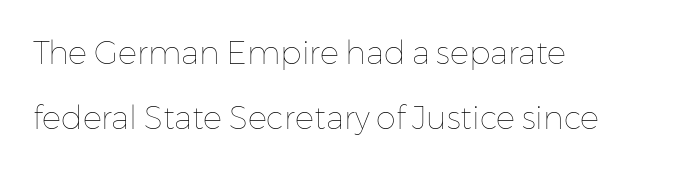
{"italic": "no", "bold": "no", "weight": "thin", "width": "normal", "stroke_contrast": "low", "x_height": "medium", "monospaced": "no", "underline": "no", "align": "left", "line_spacing": "loose", "line_spacing_ratio": 2.02, "letter_spacing": "normal", "letter_spacing_em": 0.0, "glyph_px": 32}
